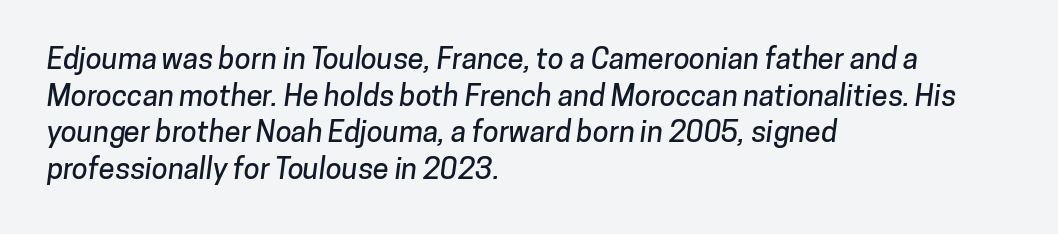
You can tell from the bare stems that sans-serif type was used. Layout note: lines flush left. Here the designer chose a conventional face with non-uniform glyph widths. Letter spacing: default. The space directly below the letters is spotless.
